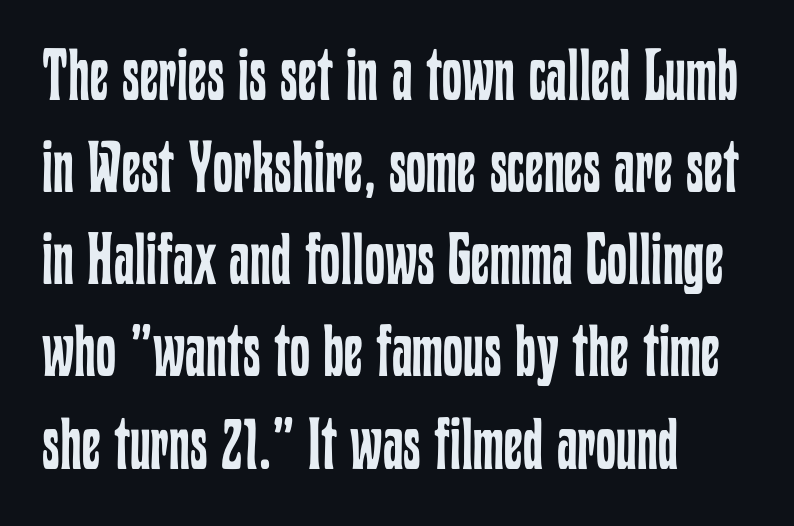
The image shows 72 px regular-weight, condensed type, upright; set left-aligned, normal line spacing (1.28x), normal letter spacing, not underlined; low stroke contrast and a medium x-height.
